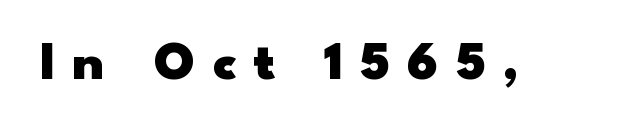
Q: Is the text bold? A: Yes.
Q: Is the text italic (slanted)? A: No, it is upright.
Q: Is the typeface a serif or a sans-serif typeface? A: Sans-serif.
Q: Is the text underlined? A: No.
Q: Is the spacing between letters normal or unusually wide? A: Unusually wide.
Q: Width (condensed, normal, or wide)? A: Wide.
Q: Stroke contrast? A: Low.
Q: x-height? A: Small.
Q: Monospaced? A: No.
